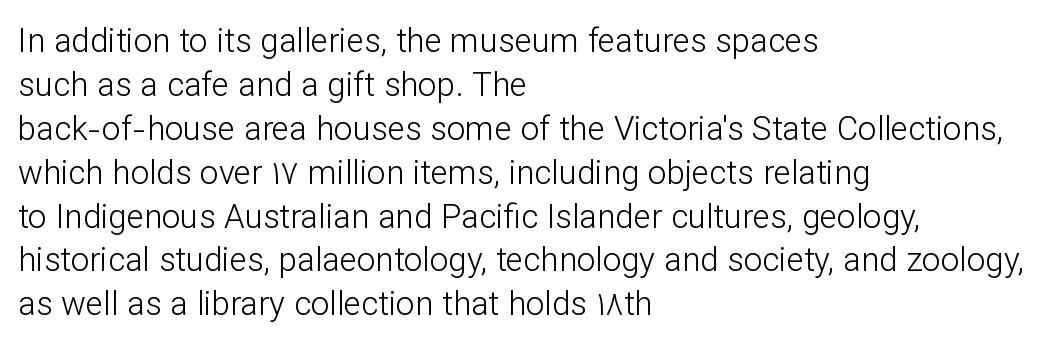
{"serif": "no", "italic": "no", "bold": "no", "weight": "light", "width": "normal", "stroke_contrast": "low", "x_height": "medium", "monospaced": "no", "underline": "no", "align": "left", "line_spacing": "normal", "line_spacing_ratio": 1.33, "letter_spacing": "normal", "letter_spacing_em": 0.0, "glyph_px": 33}
